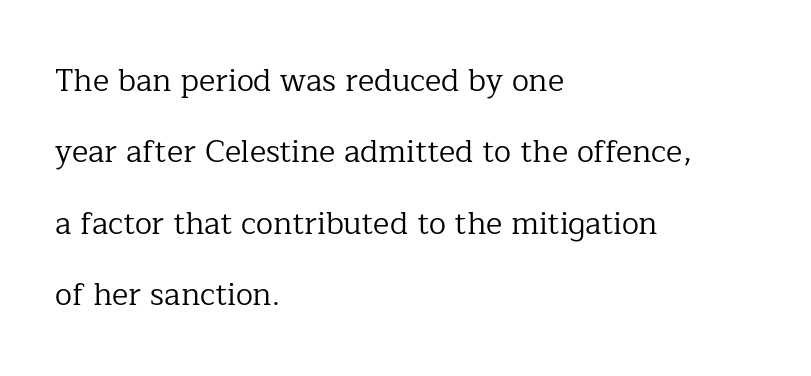
The paragraph shown leans on its left margin. Letters rest on an invisible, unmarked baseline. Honestly, the letter spacing is just normal — you wouldn't notice it. The vertical gap from one line to the next is large. Typographically, this falls in the serif category. This sample uses an upright cut, with every glyph sitting square on the baseline.
